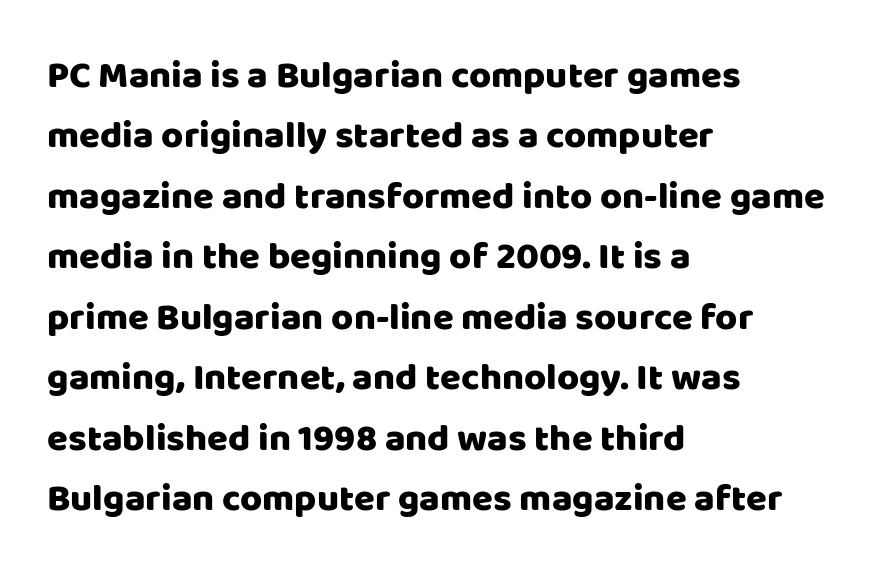
Nope, no serifs anywhere on these letters. These lines are rendered in a variable-pitch font. You could call the tracking neutral — neither tight nor loose. The space beneath each line is pristine and unruled. Quick note: not italic, upright.
